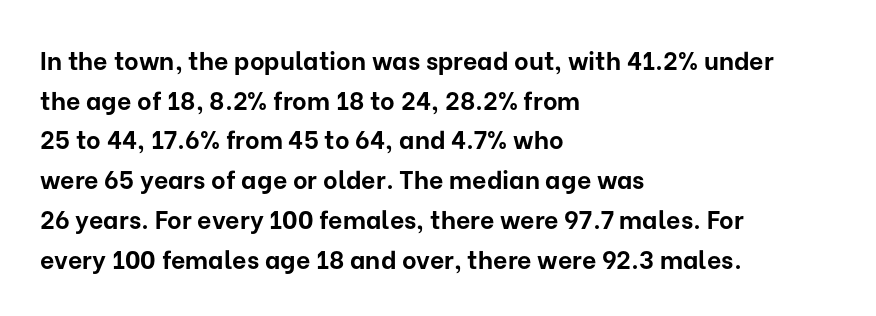
The words here are not underlined. Glyph-to-glyph distance matches everyday printed text. The rows are spaced the way most documents space them. The lettering holds an erect, upright posture throughout. Heavy-handed strokes throughout: this text is bold. Which margin do the lines hug? The left one — the right edge is uneven.
